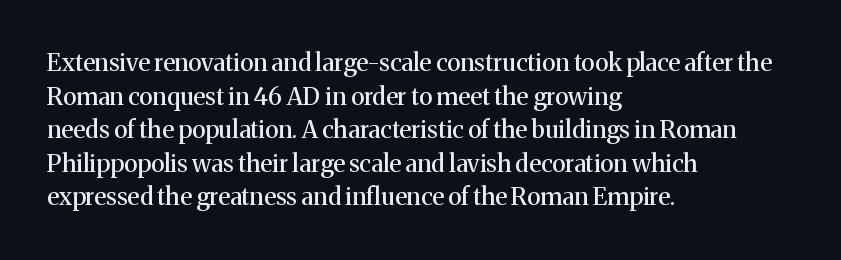
{"italic": "no", "underline": "no", "align": "left", "line_spacing": "normal", "line_spacing_ratio": 1.4, "letter_spacing": "normal", "letter_spacing_em": 0.0, "glyph_px": 24}
